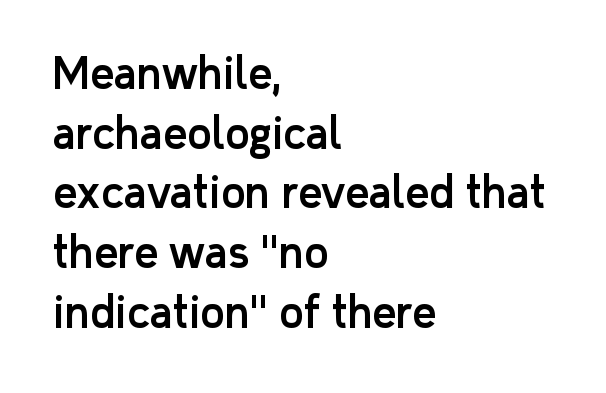
{"serif": "no", "italic": "no", "width": "normal", "stroke_contrast": "low", "x_height": "medium", "monospaced": "no", "underline": "no", "align": "left", "line_spacing": "normal", "line_spacing_ratio": 1.42, "letter_spacing": "normal", "letter_spacing_em": 0.0, "glyph_px": 42}
